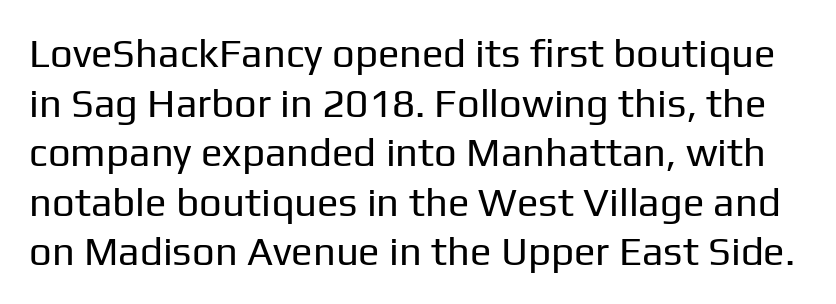
{"serif": "no", "italic": "no", "bold": "no", "weight": "regular", "width": "normal", "stroke_contrast": "low", "x_height": "medium", "monospaced": "no", "underline": "no", "line_spacing_ratio": 1.24, "letter_spacing": "normal", "letter_spacing_em": 0.0, "glyph_px": 40}
